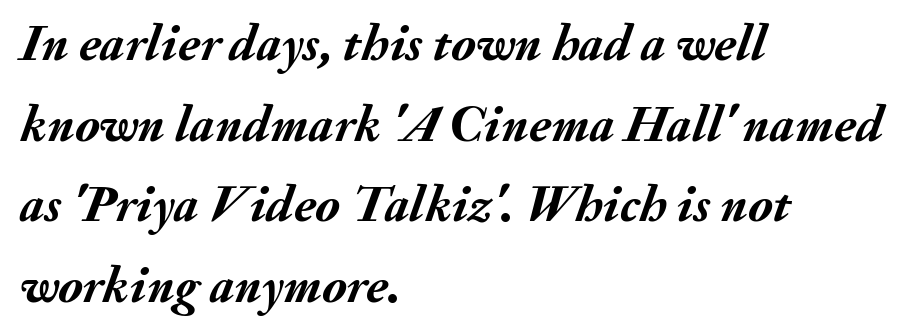
Q: Is the text bold? A: Yes.
Q: Is the text italic (slanted)? A: Yes, it leans right by about 20 degrees.
Q: Is the text underlined? A: No.
Q: How is the paragraph aligned? A: Left-aligned.
Q: Is the spacing between letters normal or unusually wide? A: Normal.
Q: Is the spacing between lines tight, normal or loose? A: Normal.
Q: Width (condensed, normal, or wide)? A: Normal.
Q: Stroke contrast? A: Medium.
Q: x-height? A: Small.
Q: Monospaced? A: No.
